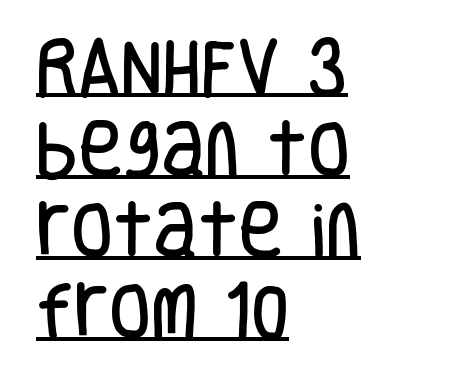
Q: Is the text italic (slanted)? A: No, it is upright.
Q: Is the typeface a serif or a sans-serif typeface? A: Sans-serif.
Q: Is the text underlined? A: Yes.
Q: How is the paragraph aligned? A: Left-aligned.
Q: Is the spacing between letters normal or unusually wide? A: Normal.
Q: Is the spacing between lines tight, normal or loose? A: Normal.
Q: Width (condensed, normal, or wide)? A: Condensed.
Q: Stroke contrast? A: Low.
Q: x-height? A: Large.
Q: Monospaced? A: No.
